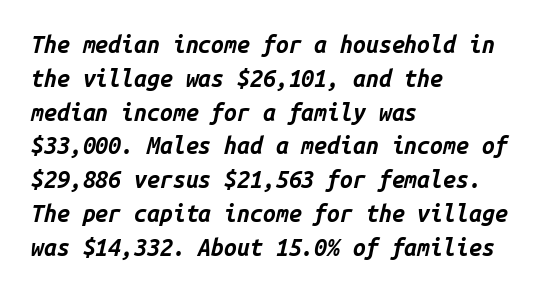
The image shows 23 px bold type, italic (leaning right); set left-aligned, normal line spacing (1.47x), normal letter spacing, not underlined.
